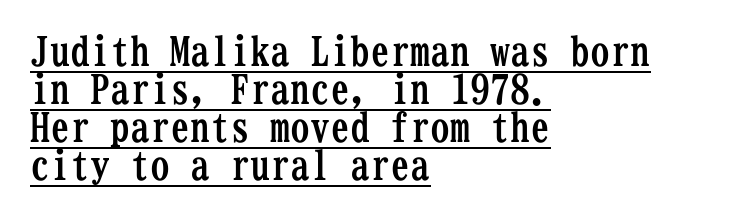
Q: Is the text bold? A: Yes.
Q: Is the text italic (slanted)? A: No, it is upright.
Q: Is the typeface a serif or a sans-serif typeface? A: Serif.
Q: Is the text underlined? A: Yes.
Q: How is the paragraph aligned? A: Left-aligned.
Q: Is the spacing between letters normal or unusually wide? A: Normal.
Q: Is the spacing between lines tight, normal or loose? A: Tight.
Q: Width (condensed, normal, or wide)? A: Condensed.
Q: Stroke contrast? A: Low.
Q: x-height? A: Medium.
Q: Monospaced? A: Yes.
